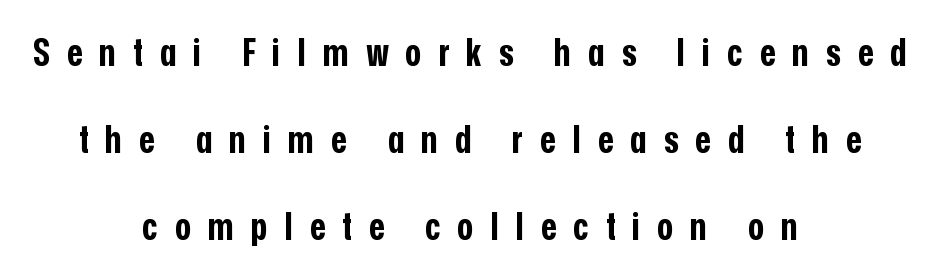
Q: Is the text bold? A: Yes.
Q: Is the text italic (slanted)? A: No, it is upright.
Q: Is the typeface a serif or a sans-serif typeface? A: Sans-serif.
Q: Is the text underlined? A: No.
Q: How is the paragraph aligned? A: Centered.
Q: Is the spacing between letters normal or unusually wide? A: Unusually wide.
Q: Is the spacing between lines tight, normal or loose? A: Loose.
Q: Width (condensed, normal, or wide)? A: Condensed.
Q: Stroke contrast? A: Low.
Q: x-height? A: Medium.
Q: Monospaced? A: No.
